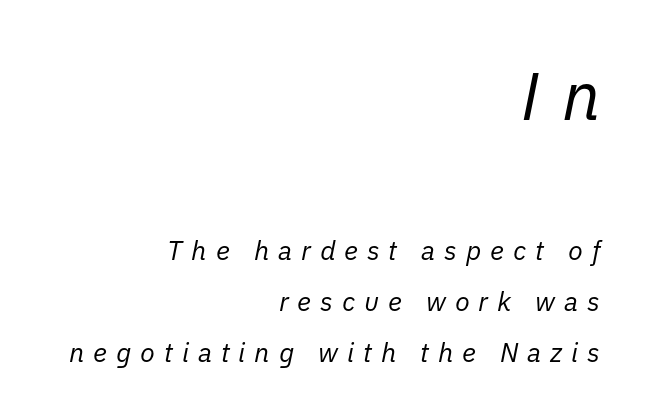
Q: Is the text bold? A: No.
Q: Is the text italic (slanted)? A: Yes, it leans right by about 11 degrees.
Q: Is the text underlined? A: No.
Q: How is the paragraph aligned? A: Right-aligned.
Q: Is the spacing between letters normal or unusually wide? A: Unusually wide.
Q: Which block of text is set in a larger size, the first (top) or the second (bottom)? A: The first (top) one.
Q: Width (condensed, normal, or wide)? A: Normal.
Q: Stroke contrast? A: Low.
Q: x-height? A: Medium.
Q: Monospaced? A: No.
